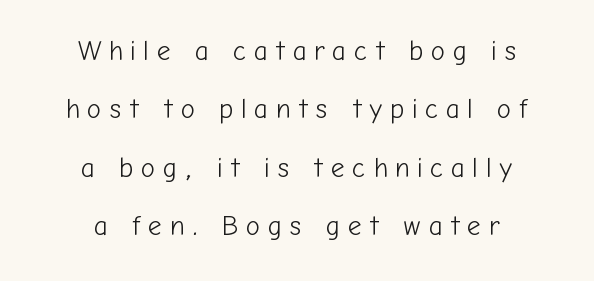
The image shows 27 px text type, upright; set centered, loose line spacing (2.16x), unusually wide letter spacing (+0.28 em), not underlined.
